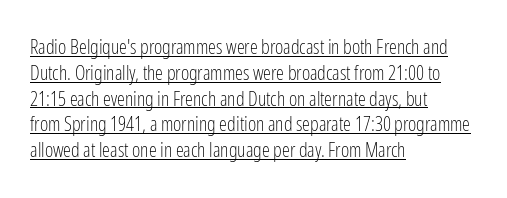
Q: Is the text bold? A: No.
Q: Is the text italic (slanted)? A: No, it is upright.
Q: Is the text underlined? A: Yes.
Q: How is the paragraph aligned? A: Left-aligned.
Q: Is the spacing between letters normal or unusually wide? A: Normal.
Q: Is the spacing between lines tight, normal or loose? A: Normal.
